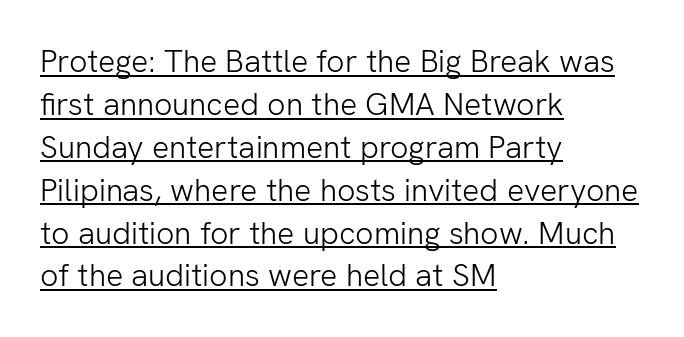
{"serif": "no", "italic": "no", "bold": "no", "weight": "light", "width": "normal", "stroke_contrast": "low", "x_height": "medium", "monospaced": "no", "underline": "yes", "align": "left", "line_spacing": "normal", "line_spacing_ratio": 1.34, "letter_spacing": "normal", "letter_spacing_em": 0.0, "glyph_px": 32}
